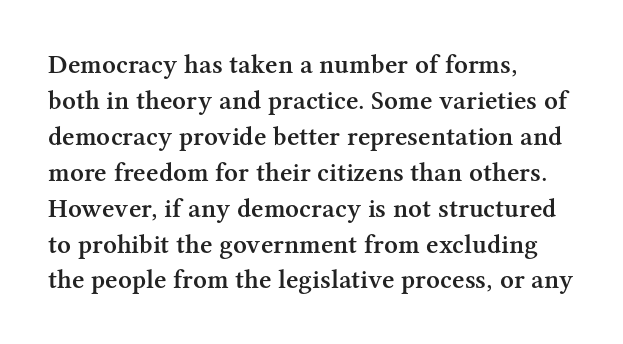
Does extra space separate the letters? No, they use regular spacing. Evenly set lines give the paragraph a standard silhouette. Nobody drew a line under any word here. Notice the strokes are somewhat thickened but not fully heavy: this is a semibold. Layout note: lines flush left.
